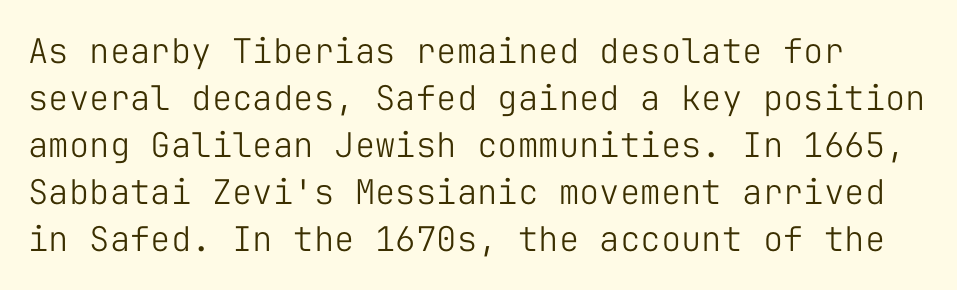
{"serif": "no", "italic": "no", "bold": "no", "weight": "light", "width": "normal", "stroke_contrast": "low", "x_height": "medium", "monospaced": "yes", "underline": "no", "line_spacing": "normal", "line_spacing_ratio": 1.38, "letter_spacing": "normal", "letter_spacing_em": 0.0, "glyph_px": 34}
